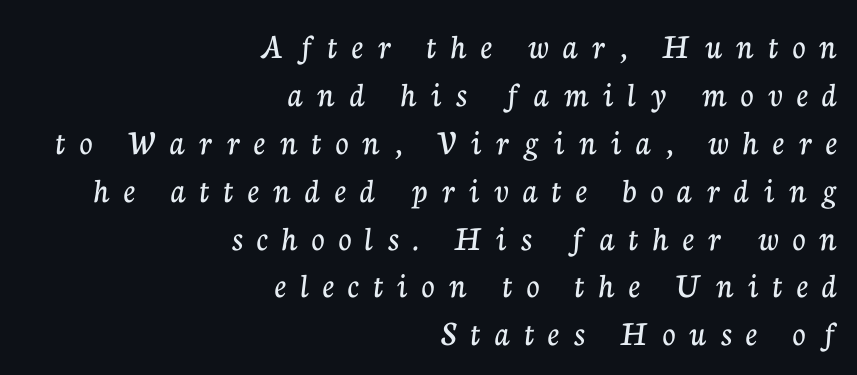
Q: Is the text italic (slanted)? A: Yes.
Q: Is the typeface a serif or a sans-serif typeface? A: Serif.
Q: Is the text underlined? A: No.
Q: How is the paragraph aligned? A: Right-aligned.
Q: Is the spacing between letters normal or unusually wide? A: Unusually wide.
Q: Is the spacing between lines tight, normal or loose? A: Normal.
Q: Width (condensed, normal, or wide)? A: Normal.
Q: Stroke contrast? A: Low.
Q: x-height? A: Medium.
Q: Monospaced? A: No.
